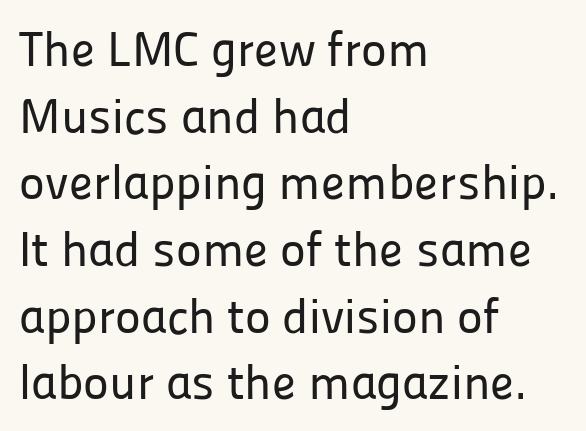
Q: Is the text italic (slanted)? A: No, it is upright.
Q: Is the typeface a serif or a sans-serif typeface? A: Sans-serif.
Q: Is the text underlined? A: No.
Q: How is the paragraph aligned? A: Left-aligned.
Q: Is the spacing between letters normal or unusually wide? A: Normal.
Q: Is the spacing between lines tight, normal or loose? A: Normal.
Q: Width (condensed, normal, or wide)? A: Normal.
Q: Stroke contrast? A: Low.
Q: x-height? A: Medium.
Q: Monospaced? A: No.
